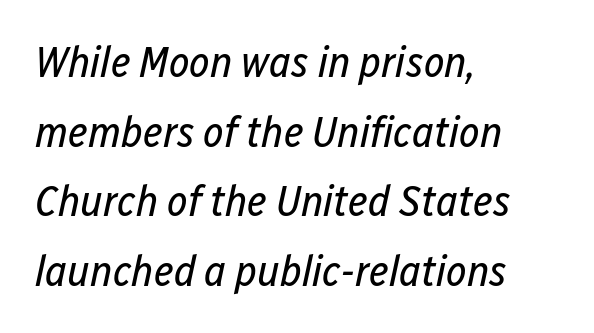
Layout note: lines flush left. Successive baselines arrive at the customary interval. Is the letter spacing exaggerated? No — it looks like the ordinary default. Letters rest on an invisible, unmarked baseline.
